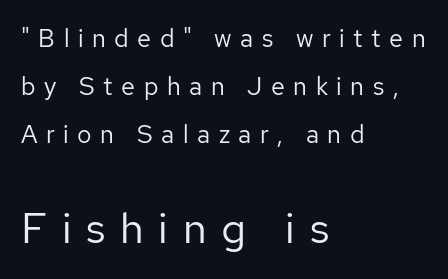
The image shows 43 px regular-weight sans-serif type, upright; set left-aligned, loose line spacing (1.92x), unusually wide letter spacing (+0.34 em), not underlined; the second (bottom) block is 1.72x larger; low stroke contrast and a medium x-height.
